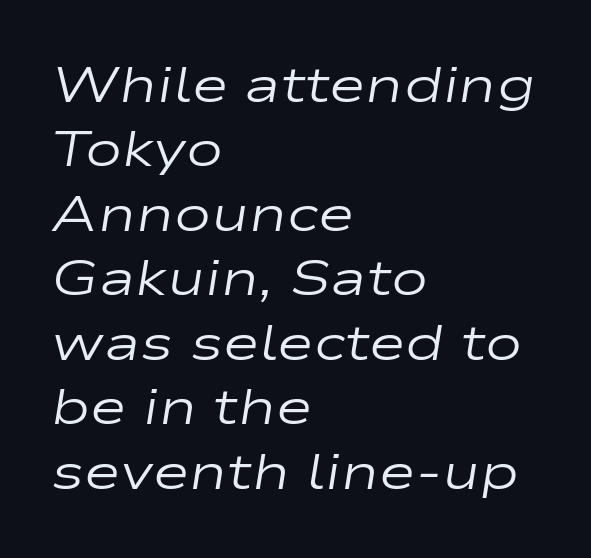
Q: Is the text bold? A: No.
Q: Is the text italic (slanted)? A: Yes, it leans right by about 9 degrees.
Q: Is the text underlined? A: No.
Q: How is the paragraph aligned? A: Left-aligned.
Q: Is the spacing between letters normal or unusually wide? A: Normal.
Q: Is the spacing between lines tight, normal or loose? A: Normal.
Q: Width (condensed, normal, or wide)? A: Wide.
Q: Stroke contrast? A: Low.
Q: x-height? A: Medium.
Q: Monospaced? A: No.
